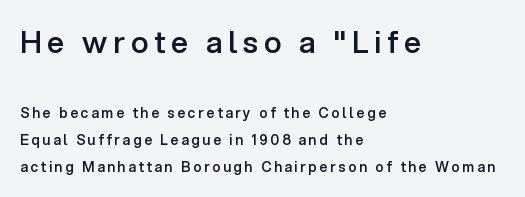
Regarding serifs, this sample does without them. These lines stand farther apart than default settings would place them. A typesetter would mark this as roman, not italic. The area under the type is left untouched. Type size steps down from the first block to the second. A bit beefed up — I'd call it semibold rather than bold.
